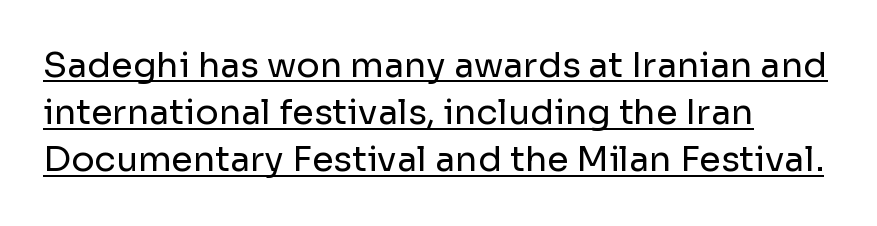
The image shows 35 px regular-weight sans-serif type, upright; set left-aligned, normal line spacing (1.35x), normal letter spacing, underlined; low stroke contrast and a medium x-height.
